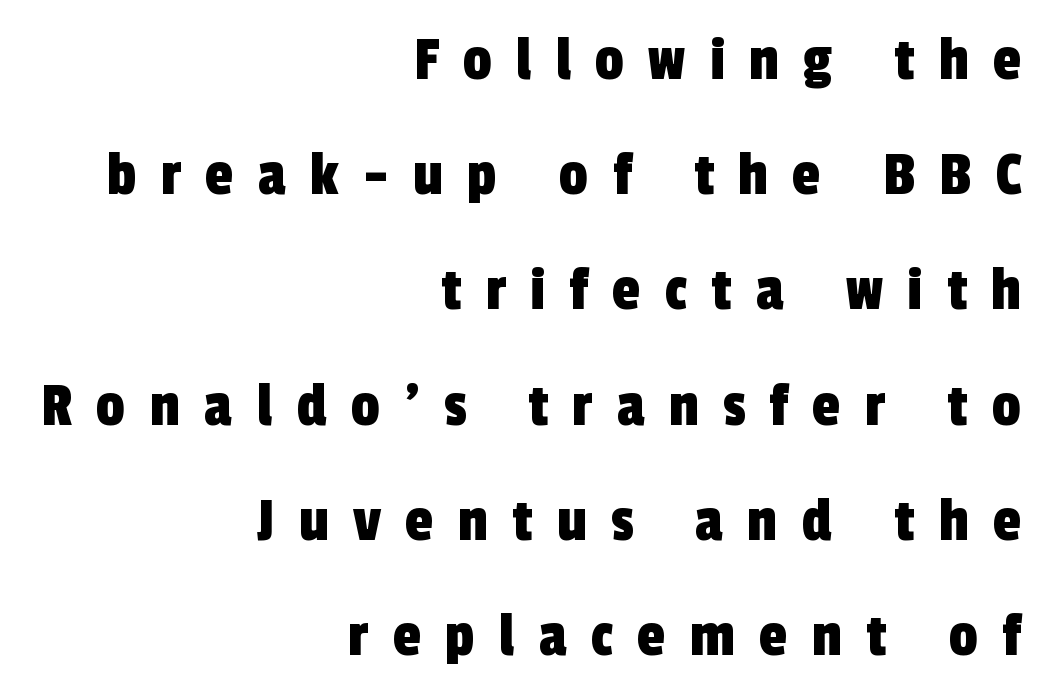
Q: Is the typeface a serif or a sans-serif typeface? A: Sans-serif.
Q: Is the text underlined? A: No.
Q: How is the paragraph aligned? A: Right-aligned.
Q: Is the spacing between letters normal or unusually wide? A: Unusually wide.
Q: Width (condensed, normal, or wide)? A: Condensed.
Q: x-height? A: Medium.
Q: Monospaced? A: No.
